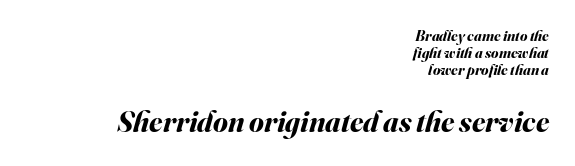
Q: Is the text bold? A: Yes.
Q: Is the text italic (slanted)? A: Yes, it leans right by about 16 degrees.
Q: Is the text underlined? A: No.
Q: How is the paragraph aligned? A: Right-aligned.
Q: Is the spacing between letters normal or unusually wide? A: Normal.
Q: Is the spacing between lines tight, normal or loose? A: Tight.
Q: Which block of text is set in a larger size, the first (top) or the second (bottom)? A: The second (bottom) one.
Q: Width (condensed, normal, or wide)? A: Normal.
Q: Stroke contrast? A: Medium.
Q: x-height? A: Small.
Q: Monospaced? A: No.
